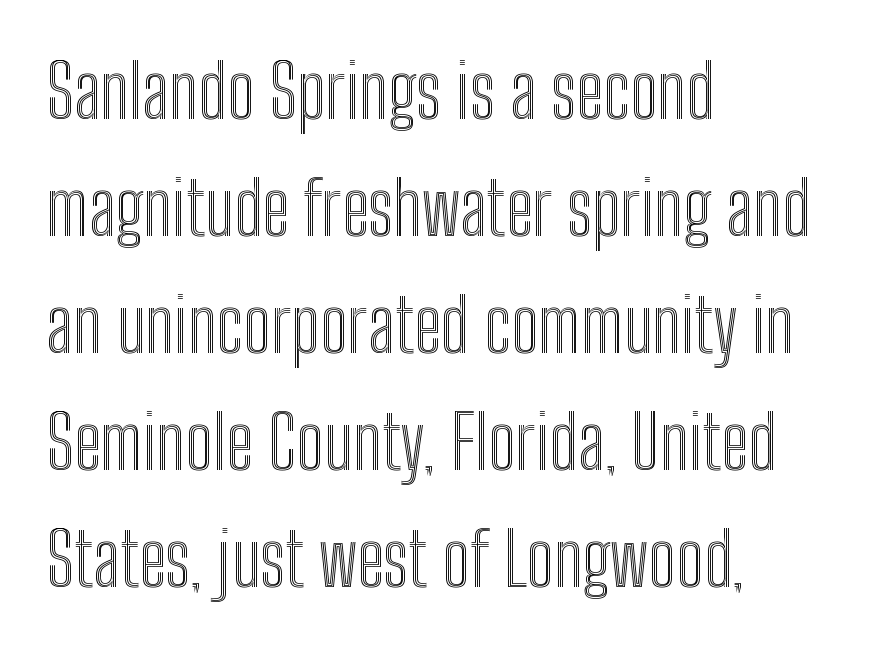
{"italic": "no", "width": "condensed", "x_height": "medium", "monospaced": "no", "underline": "no", "align": "left", "line_spacing": "normal", "line_spacing_ratio": 1.58, "letter_spacing": "normal", "letter_spacing_em": 0.0, "glyph_px": 74}
